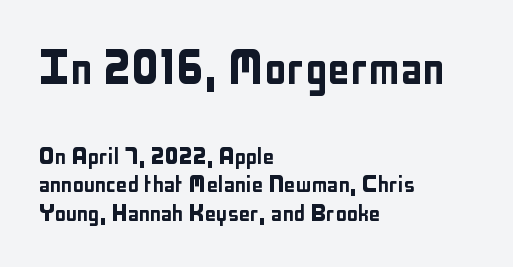
Q: Is the text italic (slanted)? A: No, it is upright.
Q: Is the typeface a serif or a sans-serif typeface? A: Sans-serif.
Q: Is the text underlined? A: No.
Q: How is the paragraph aligned? A: Left-aligned.
Q: Is the spacing between letters normal or unusually wide? A: Normal.
Q: Is the spacing between lines tight, normal or loose? A: Tight.
Q: Which block of text is set in a larger size, the first (top) or the second (bottom)? A: The first (top) one.
Q: Width (condensed, normal, or wide)? A: Condensed.
Q: Stroke contrast? A: Low.
Q: x-height? A: Medium.
Q: Monospaced? A: No.
